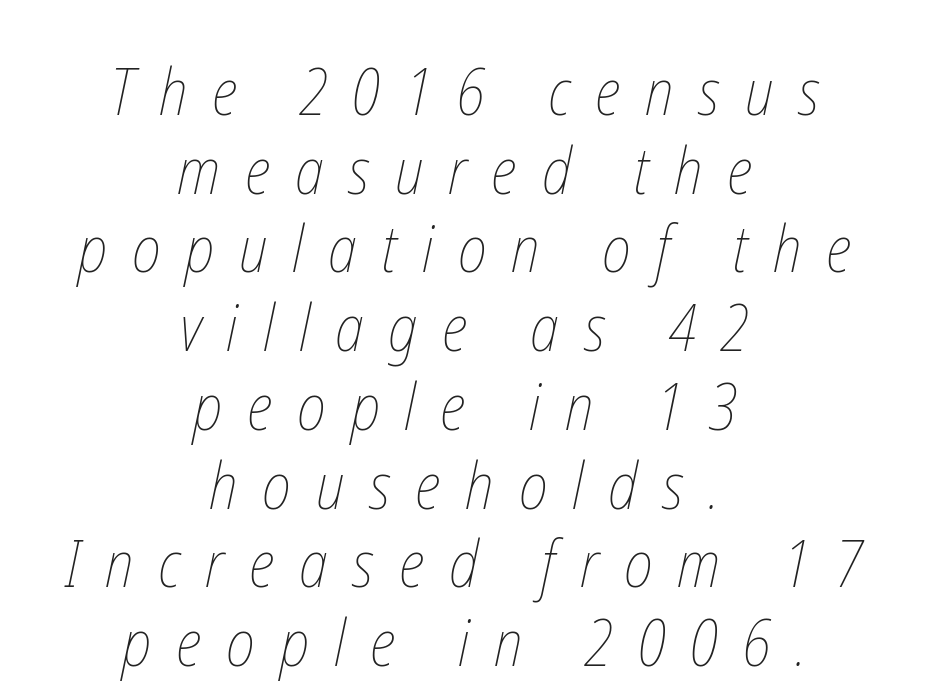
Q: Is the text bold? A: No.
Q: Is the text underlined? A: No.
Q: How is the paragraph aligned? A: Centered.
Q: Is the spacing between letters normal or unusually wide? A: Unusually wide.
Q: Width (condensed, normal, or wide)? A: Condensed.
Q: Stroke contrast? A: Low.
Q: x-height? A: Medium.
Q: Monospaced? A: No.
